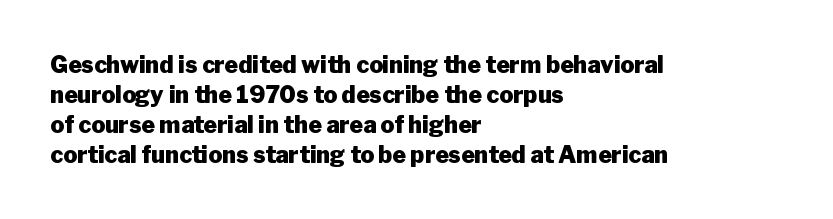
Designer's note — italics off, roman on. Clear beneath every line of the passage. Set as a true bold cut, around the 700 mark. How would I describe the line gaps? Plain and ordinary.
